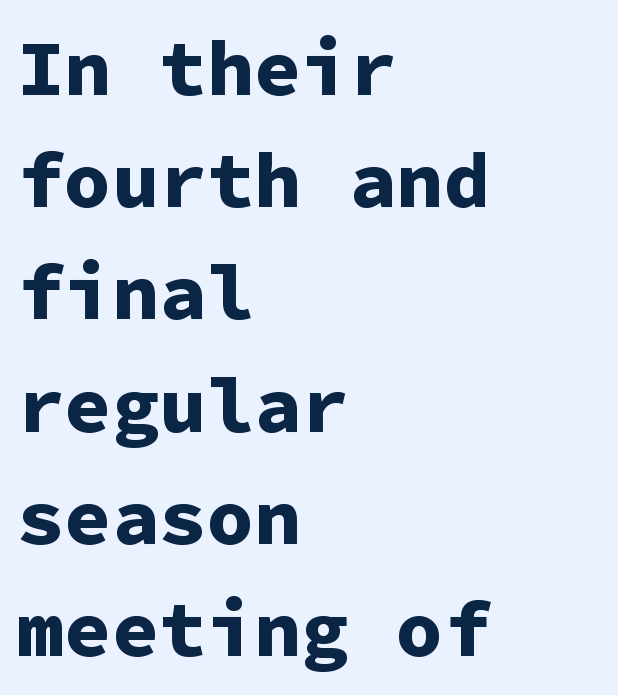
{"serif": "no", "italic": "no", "bold": "yes", "weight": "bold", "width": "normal", "stroke_contrast": "low", "x_height": "medium", "monospaced": "yes", "underline": "no", "align": "left", "line_spacing": "normal", "line_spacing_ratio": 1.42, "letter_spacing": "normal", "letter_spacing_em": 0.0, "glyph_px": 79}
